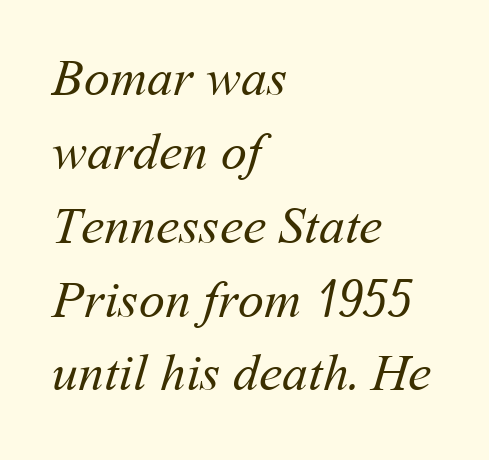
These lines are rendered in a variable-pitch font. The words here are not underlined. Regular leading. Spacing between characters is what you'd get straight out of the box. Compared with a centered layout, this one pins lines to the left instead. Each stroke keeps to a modest, everyday thickness or less.
